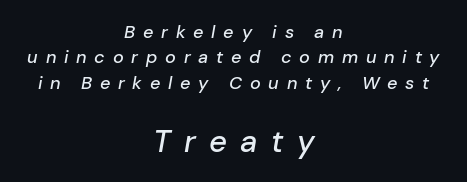
{"italic": "yes", "lean": "right", "slant_degrees": 10, "width": "normal", "stroke_contrast": "low", "x_height": "medium", "monospaced": "no", "underline": "no", "align": "center", "line_spacing": "normal", "line_spacing_ratio": 1.41, "letter_spacing": "wide", "letter_spacing_em": 0.43, "larger_block": "second", "size_ratio": 1.72, "glyph_px": 31}
